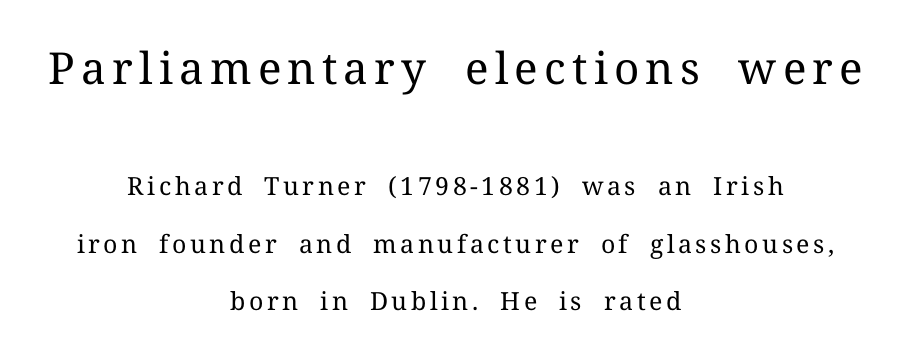
No extra ink here — the face is not bold. One glance says open: line gaps are wider than usual. Think of a printed novel: that variable character pitch is what you see here. The setting favours the middle, as headings and verse often do. Larger block? The one above; the one below is distinctly smaller. Small tapered or slab feet sit at the stroke ends, so this counts as serif.
